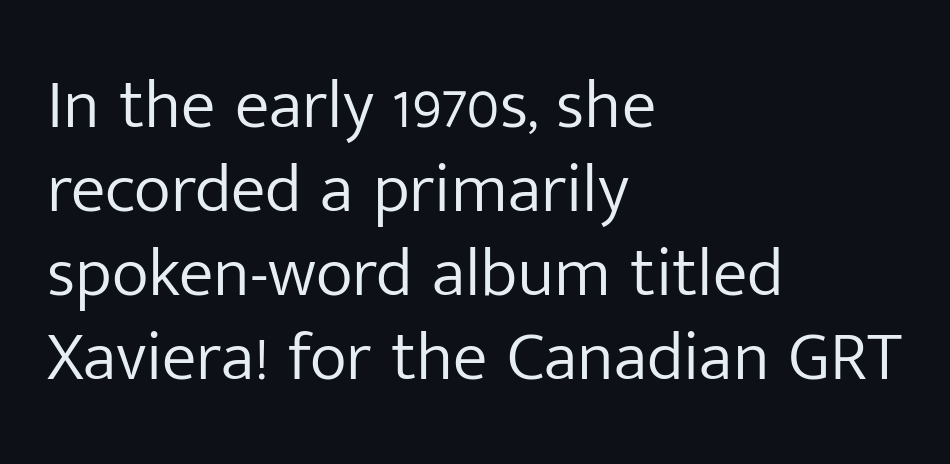
Q: Is the text bold? A: No.
Q: Is the text italic (slanted)? A: No, it is upright.
Q: Is the typeface a serif or a sans-serif typeface? A: Sans-serif.
Q: Is the text underlined? A: No.
Q: How is the paragraph aligned? A: Left-aligned.
Q: Is the spacing between letters normal or unusually wide? A: Normal.
Q: Width (condensed, normal, or wide)? A: Normal.
Q: Stroke contrast? A: Low.
Q: x-height? A: Medium.
Q: Monospaced? A: No.
